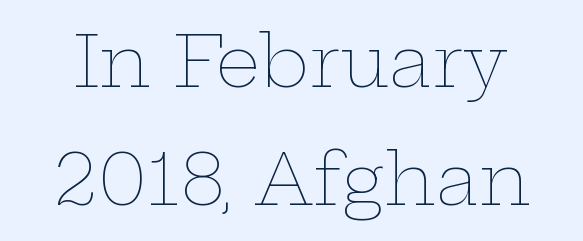
Proportional: the letters do not fall into vertical columns. The specimen reads as upright at a glance. Underline: absent. Heaviness? Minimal to ordinary, like unemphasized prose.
